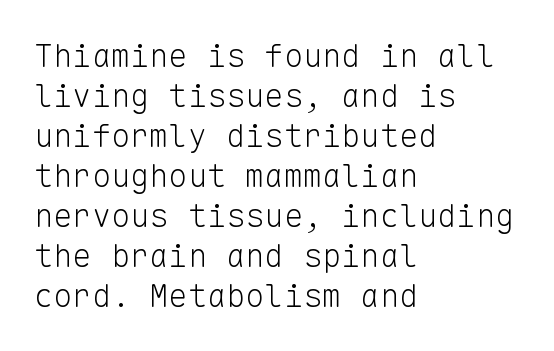
Nobody touched the tracking dial on this one. The characters display no serif detailing; their extremities are plain. The typography opts for an upright posture over an oblique one. Vertical spacing — default. The font is comparable to plain body text, perhaps lighter. The paragraph shown leans on its left margin.
